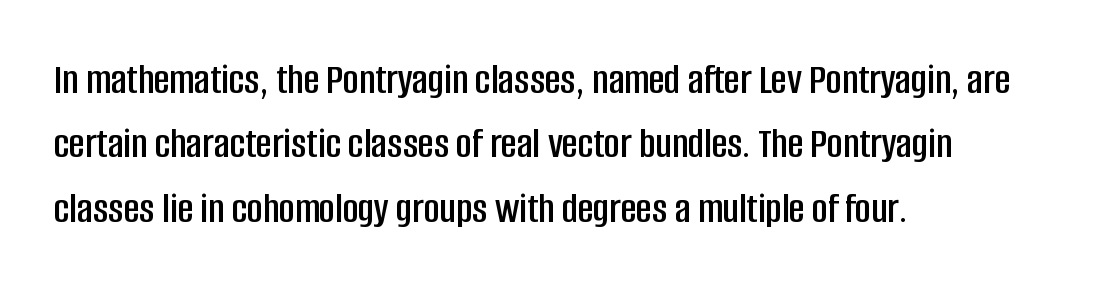
Is there much room between lines? A standard amount, neither cramped nor airy. Check where the strokes stop: nothing finishes them off — pure sans. The lines in this sample share a left origin and differ only in where they stop. Quick note: underline off. You could not count columns in this text — the font is proportionally spaced. Every stem runs plumb, perpendicular to the baseline.
